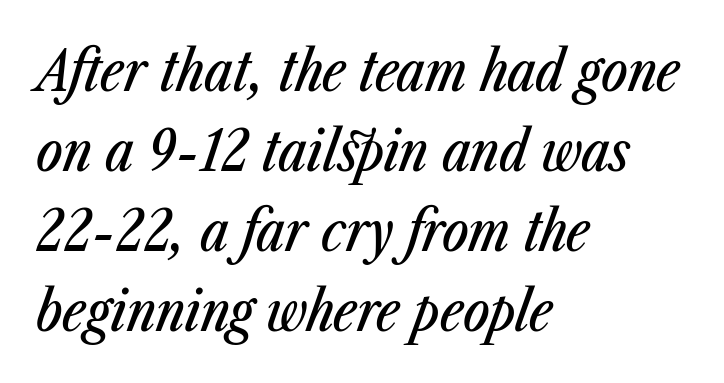
{"italic": "yes", "lean": "right", "slant_degrees": 23, "width": "condensed", "stroke_contrast": "low", "x_height": "medium", "monospaced": "no", "underline": "no", "align": "left", "line_spacing": "normal", "line_spacing_ratio": 1.43, "letter_spacing": "normal", "letter_spacing_em": 0.0, "glyph_px": 56}
